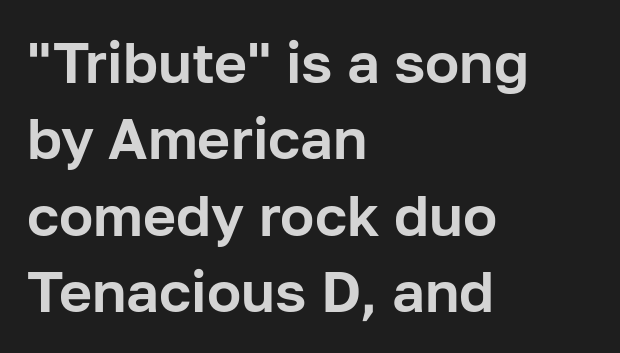
{"serif": "no", "italic": "no", "width": "normal", "stroke_contrast": "low", "x_height": "medium", "monospaced": "no", "underline": "no", "align": "left", "line_spacing": "normal", "line_spacing_ratio": 1.34, "letter_spacing": "normal", "letter_spacing_em": 0.0, "glyph_px": 57}
